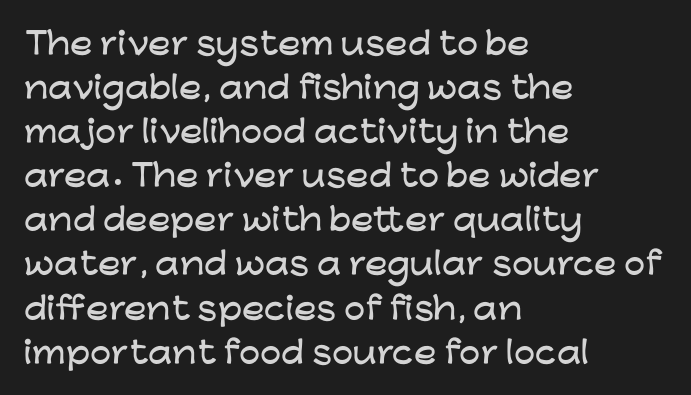
Is the block centered? No — it sits flush against the left margin. Short note: letters normally spaced. Character widths vary here, with narrow letters taking less room than wide ones. This rendering employs a face without finishing strokes, i.e., a sans-serif.
